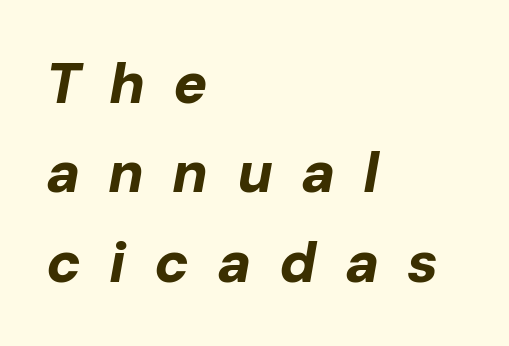
{"italic": "yes", "lean": "right", "slant_degrees": 10, "bold": "yes", "weight": "bold", "width": "normal", "stroke_contrast": "low", "x_height": "medium", "monospaced": "no", "underline": "no", "align": "left", "line_spacing": "normal", "line_spacing_ratio": 1.57, "letter_spacing": "wide", "letter_spacing_em": 0.49, "glyph_px": 57}
